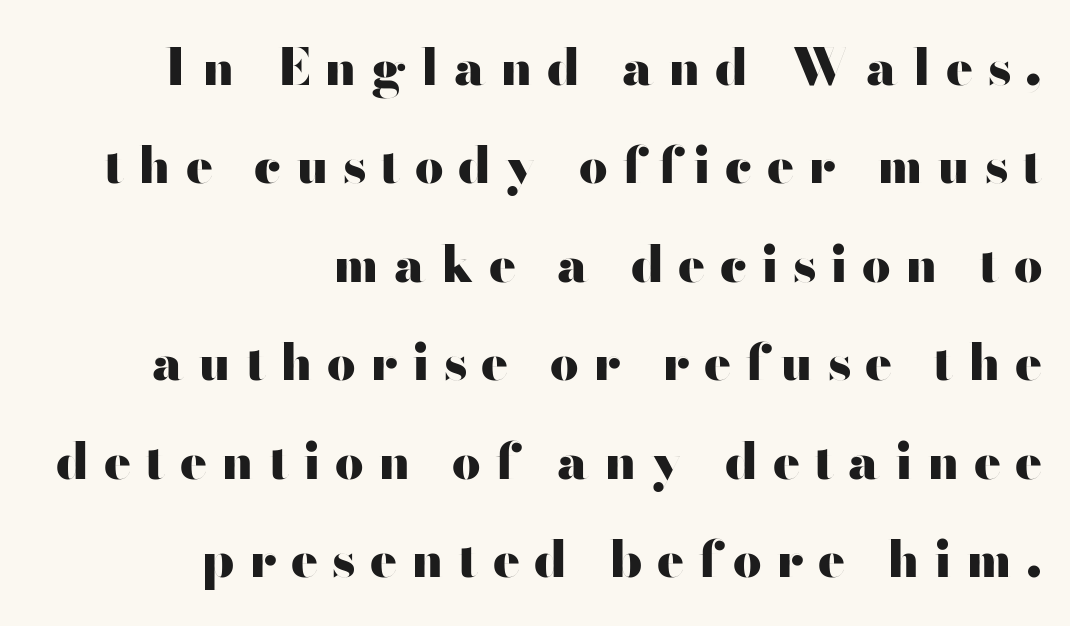
The image shows 50 px heavy, wide type, upright; set right-aligned, loose line spacing (1.97x), unusually wide letter spacing (+0.29 em), not underlined; high stroke contrast and a small x-height.
